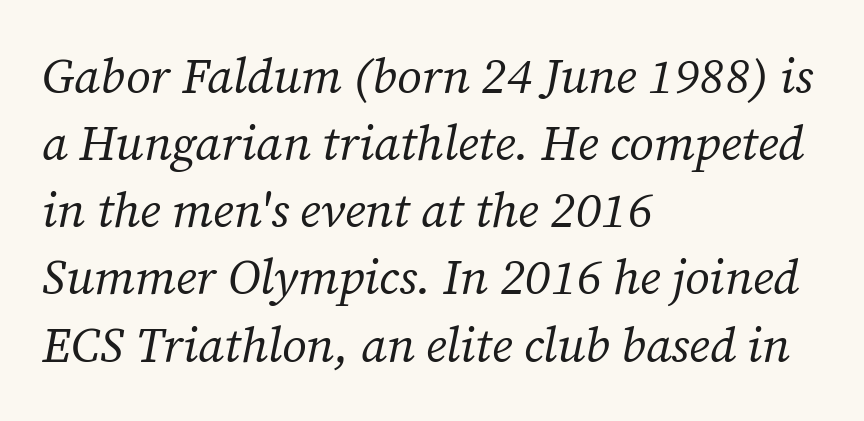
Q: Is the text bold? A: No.
Q: Is the text italic (slanted)? A: Yes, it leans right by about 12 degrees.
Q: Is the typeface a serif or a sans-serif typeface? A: Serif.
Q: Is the text underlined? A: No.
Q: How is the paragraph aligned? A: Left-aligned.
Q: Is the spacing between letters normal or unusually wide? A: Normal.
Q: Is the spacing between lines tight, normal or loose? A: Normal.
Q: Width (condensed, normal, or wide)? A: Normal.
Q: Stroke contrast? A: Medium.
Q: x-height? A: Medium.
Q: Monospaced? A: No.
